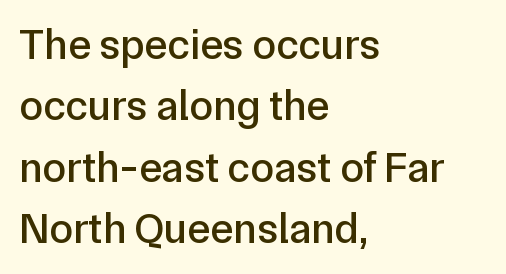
The image shows 43 px sans-serif type, upright; set left-aligned, normal line spacing (1.43x), normal letter spacing, not underlined; low stroke contrast and a medium x-height.
